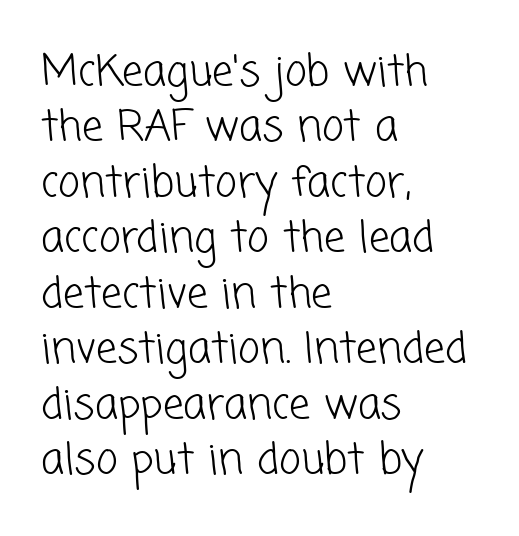
Nothing heavy about these letters — not bold at all. Successive baselines arrive at the customary interval. Looks like regular typesetting: each glyph gets only the width it needs. A typesetter would label this face a sans. Lines of text with bare space underneath.
